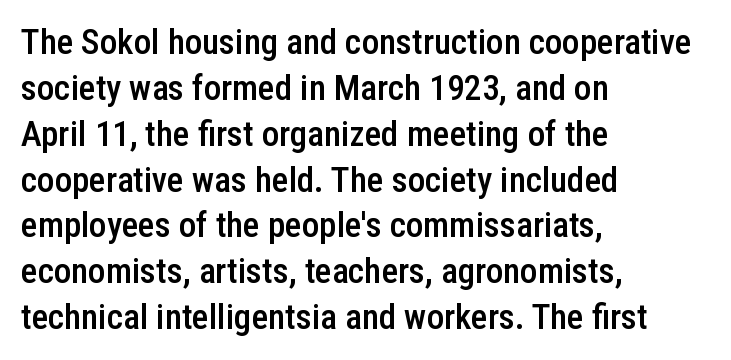
The image shows 35 px semibold, condensed sans-serif type, upright; set left-aligned, normal line spacing (1.31x), normal letter spacing, not underlined; low stroke contrast and a medium x-height.
